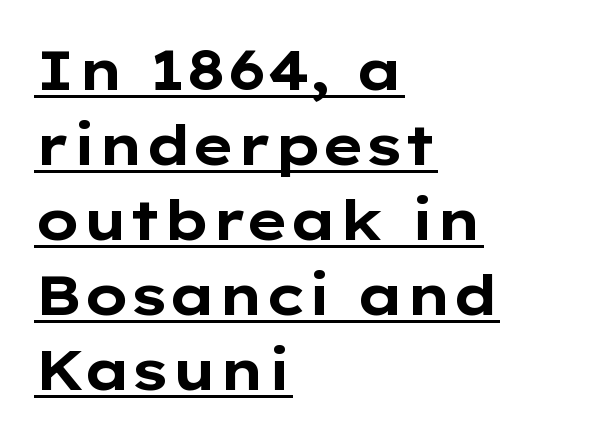
Weight check: bold — yes, fully. Do the characters align in a grid? No, the font is proportional. The gaps between neighbouring characters are ordinary and unremarkable. Like a heading marked for emphasis, these lines bear an underscore.
